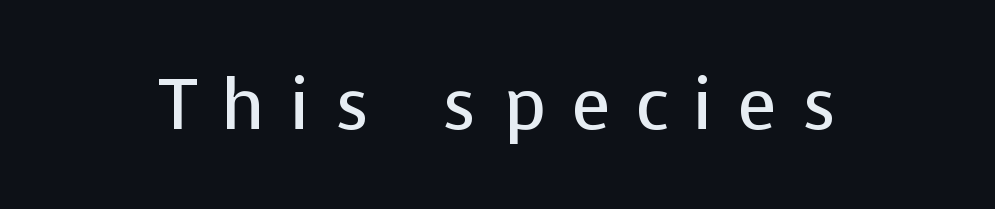
The image shows 72 px regular-weight sans-serif type, upright; set unusually wide letter spacing (+0.35 em), not underlined; low stroke contrast and a medium x-height.
